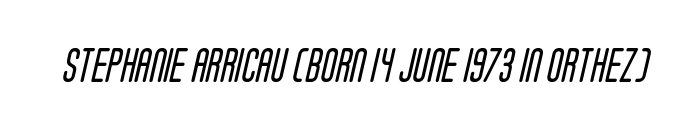
The font family rendered here belongs to the sans-serif group. Spacing verdict: proportional, widths tailored to each character. Underlining? Definitely not there. The strokes are not fattened; the text isn't bold.
